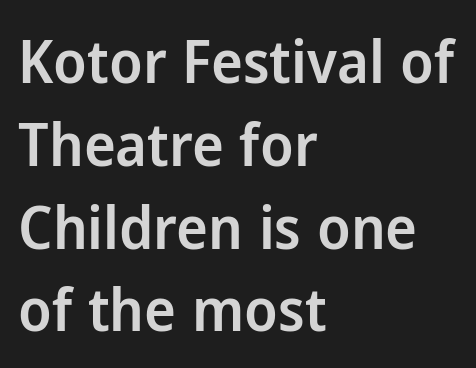
{"serif": "no", "italic": "no", "bold": "semi", "weight": "semibold", "width": "normal", "stroke_contrast": "low", "x_height": "medium", "monospaced": "no", "underline": "no", "align": "left", "line_spacing": "normal", "line_spacing_ratio": 1.38, "letter_spacing": "normal", "letter_spacing_em": 0.0, "glyph_px": 60}
